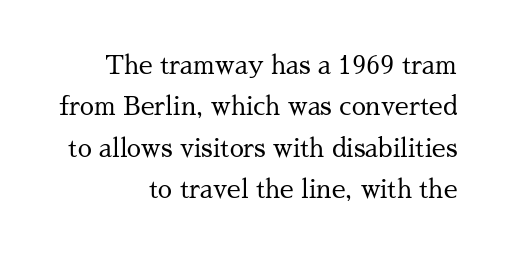
The rendering anchors every line to the right-hand side. This sample uses an upright cut, with every glyph sitting square on the baseline. Descenders are the only things crossing below the line. The rendering uses a moderate line-height, typical for paragraphs.
